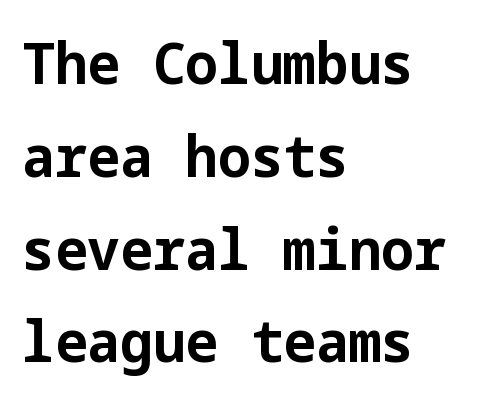
Caption: standard tracking, unaltered. Serif or sans? Sans — the stroke terminals are bare. On the weight axis this lands at bold, roughly 700. If you drew a ruler down the left edge, every line would touch it. The axis of the letterforms is exactly vertical. Does the leading feel generous? No, just average.
